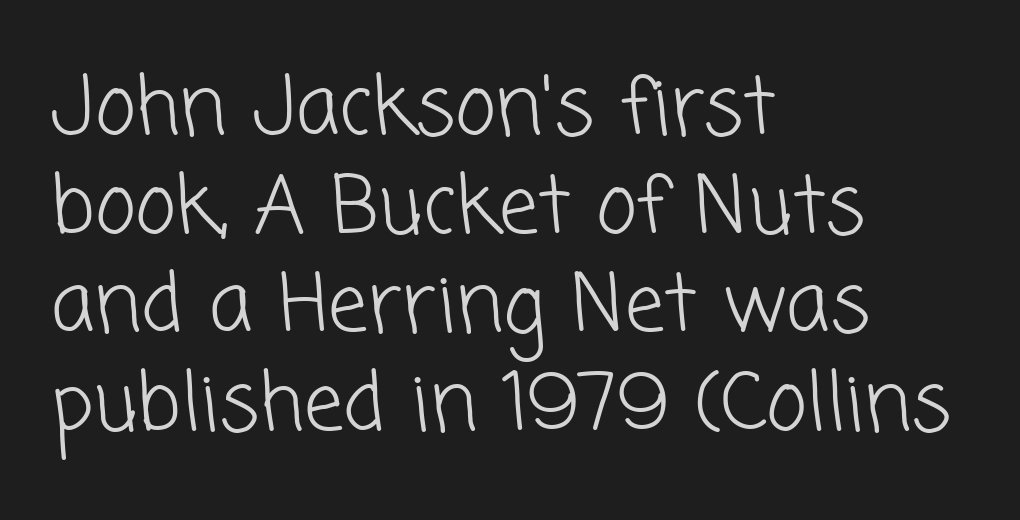
{"serif": "no", "bold": "no", "weight": "light", "width": "normal", "stroke_contrast": "low", "x_height": "medium", "monospaced": "no", "underline": "no", "align": "left", "line_spacing": "normal", "line_spacing_ratio": 1.25, "letter_spacing": "normal", "letter_spacing_em": 0.0, "glyph_px": 79}
